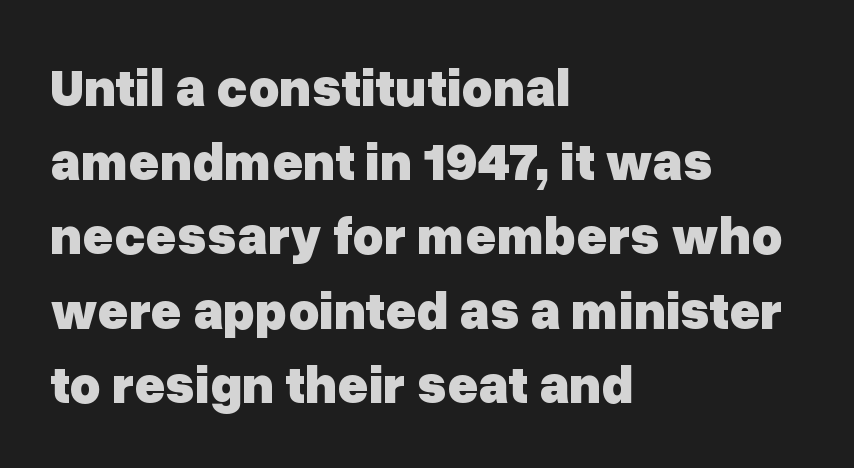
The image shows 53 px heavy sans-serif type, upright; set left-aligned, normal line spacing (1.4x), normal letter spacing, not underlined; low stroke contrast and a medium x-height.
